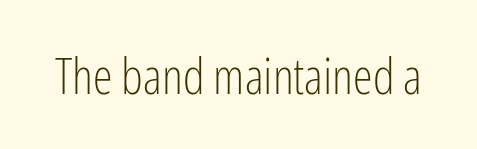
{"serif": "no", "italic": "no", "bold": "no", "weight": "light", "width": "condensed", "stroke_contrast": "low", "x_height": "medium", "monospaced": "no", "underline": "no", "letter_spacing": "normal", "letter_spacing_em": 0.0, "glyph_px": 50}
